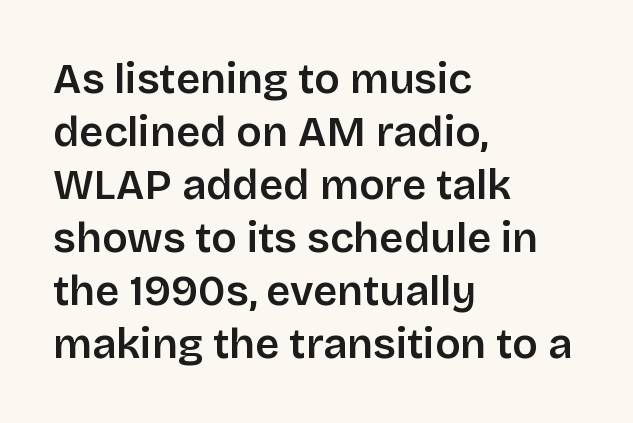
The strokes are fattened partway — semibold, not bold. You could call the tracking neutral — neither tight nor loose. Posture: straight, roman, zero tilt. Evenly set lines give the paragraph a standard silhouette. Each line starts at the same left margin while the right side varies. Here the designer chose a conventional face with non-uniform glyph widths.
